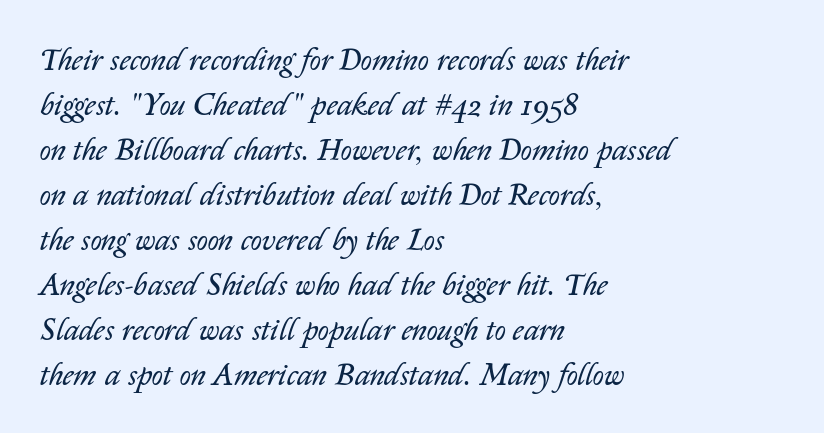
Q: Is the text bold? A: No.
Q: Is the text italic (slanted)? A: Yes, it leans right by about 14 degrees.
Q: Is the text underlined? A: No.
Q: How is the paragraph aligned? A: Left-aligned.
Q: Is the spacing between letters normal or unusually wide? A: Normal.
Q: Is the spacing between lines tight, normal or loose? A: Normal.
Q: Width (condensed, normal, or wide)? A: Normal.
Q: Stroke contrast? A: Low.
Q: x-height? A: Medium.
Q: Monospaced? A: No.
